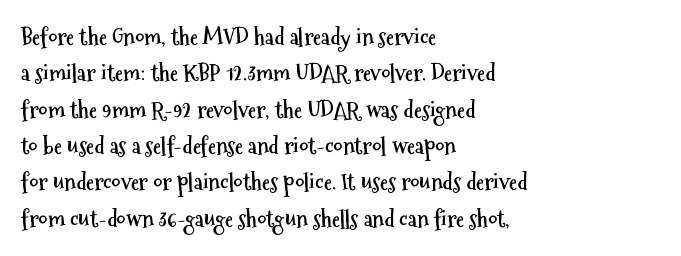
The text block is weighted toward the left margin, trailing off unevenly rightward. These lines carry a lot of weight — the face is fully bold. The letters stand upright; this is a roman face. Each row of text sits above clean, open space. This rendering leaves character spacing at its baseline value.
